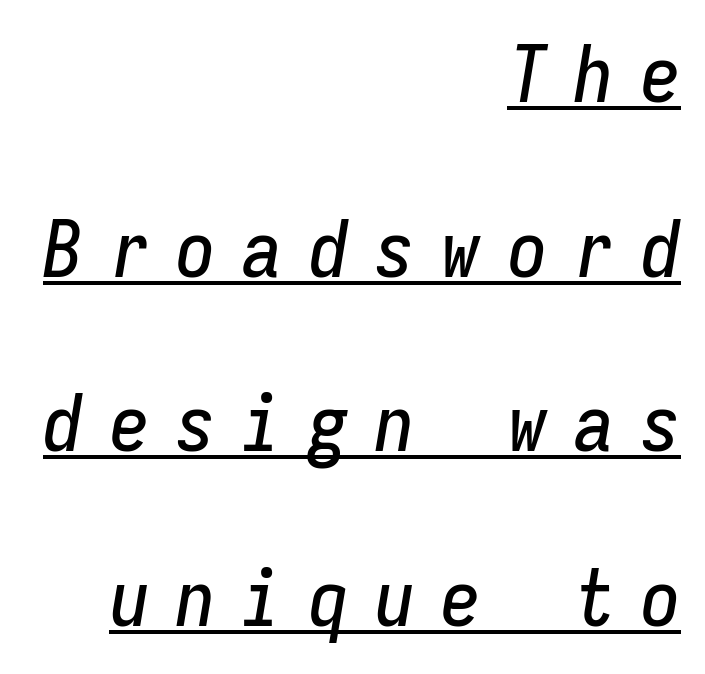
Q: Is the text italic (slanted)? A: Yes, it leans right by about 9 degrees.
Q: Is the text underlined? A: Yes.
Q: How is the paragraph aligned? A: Right-aligned.
Q: Is the spacing between letters normal or unusually wide? A: Unusually wide.
Q: Is the spacing between lines tight, normal or loose? A: Loose.
Q: Width (condensed, normal, or wide)? A: Condensed.
Q: Stroke contrast? A: Low.
Q: x-height? A: Medium.
Q: Monospaced? A: Yes.
